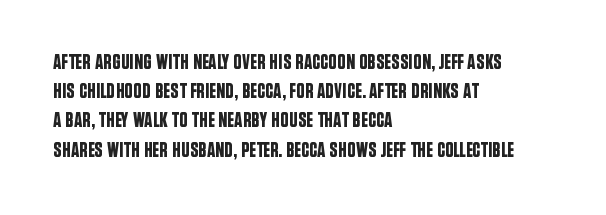
Q: Is the text italic (slanted)? A: No, it is upright.
Q: Is the text underlined? A: No.
Q: How is the paragraph aligned? A: Left-aligned.
Q: Is the spacing between letters normal or unusually wide? A: Normal.
Q: Is the spacing between lines tight, normal or loose? A: Normal.
